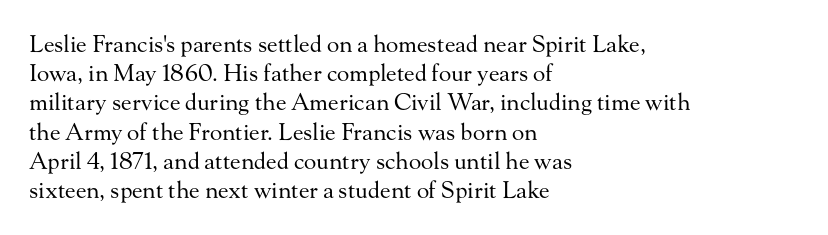
Nothing unusual about the tracking: characters are spaced as the font intends. Caption: multi-line text, flush left, ragged right. How would I describe the line gaps? Plain and ordinary. Unbolded letterforms with no extra heft.
